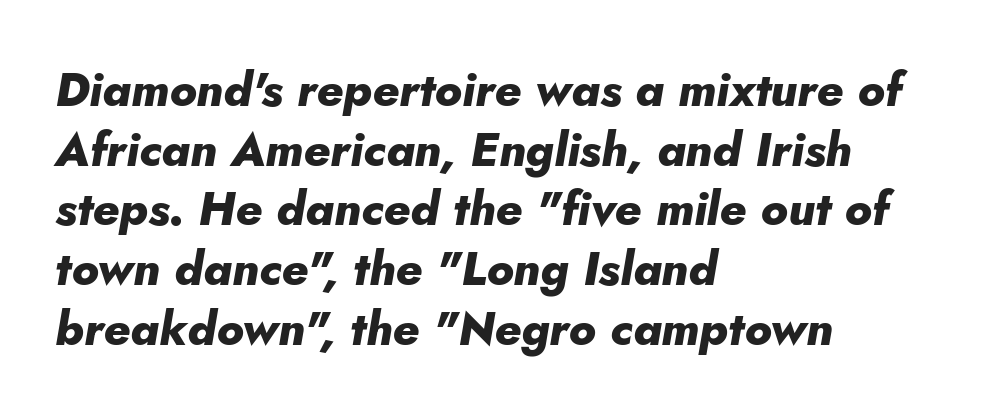
The image shows 47 px heavy type, italic (leaning right); set left-aligned, normal line spacing (1.27x), normal letter spacing, not underlined; low stroke contrast and a small x-height.
